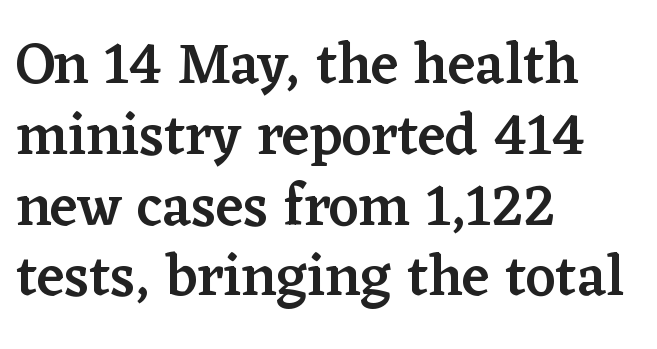
Nobody drew a line under any word here. Students, this is semibold: more ink than regular, less than bold. Leftover space on each line is placed entirely after the last word. Honestly, the letter spacing is just normal — you wouldn't notice it. The letters advance in unequal steps, a hallmark of proportional type.
